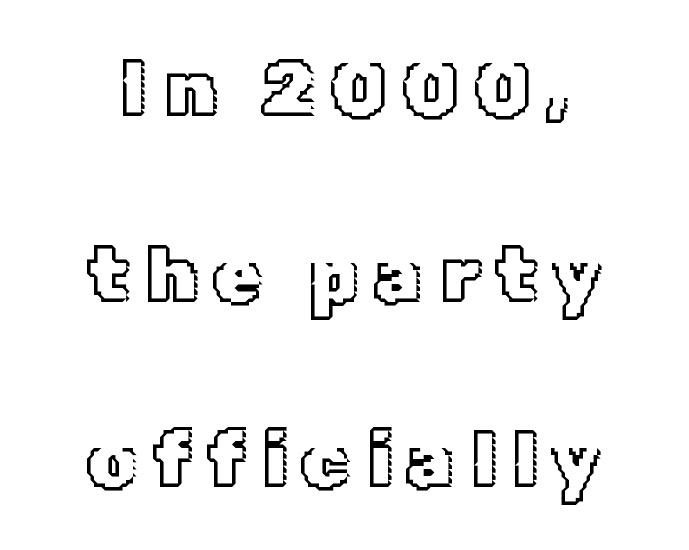
Q: Is the text italic (slanted)? A: No, it is upright.
Q: Is the text underlined? A: No.
Q: How is the paragraph aligned? A: Centered.
Q: Is the spacing between lines tight, normal or loose? A: Loose.
Q: Width (condensed, normal, or wide)? A: Normal.
Q: x-height? A: Medium.
Q: Monospaced? A: No.
